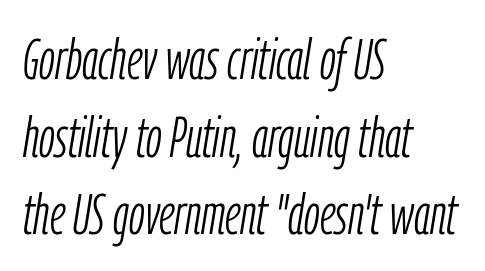
The compositor pushed each line to the left boundary. This reads as an unemphasized weight, regular at the heaviest. The area under the type is left untouched. Interline gaps are of average width in this sample.
